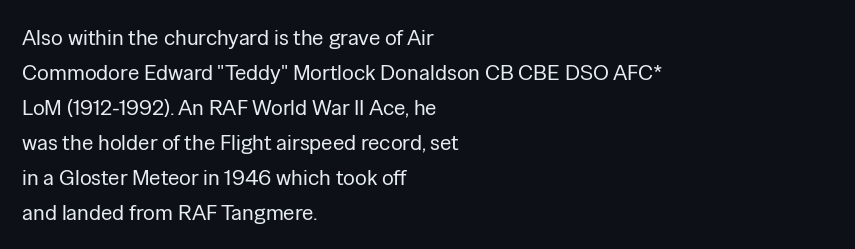
The image shows 22 px text type, upright; set left-aligned, normal line spacing (1.59x), normal letter spacing, not underlined.
